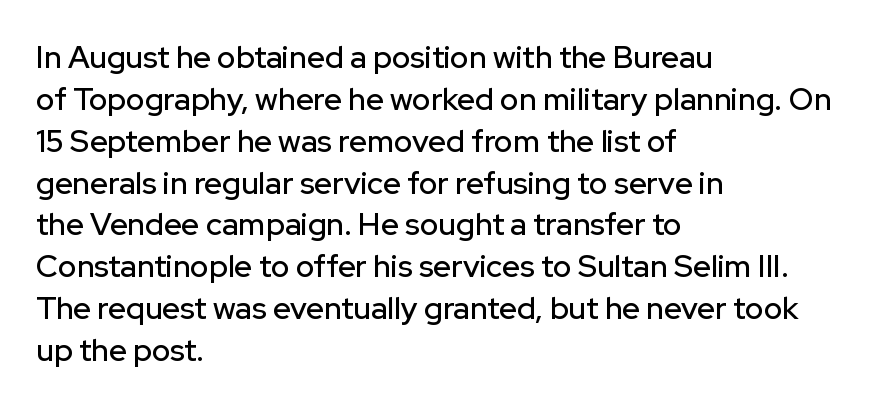
The image shows 31 px sans-serif type, upright; set left-aligned, normal line spacing (1.35x), normal letter spacing, not underlined; low stroke contrast and a medium x-height.
